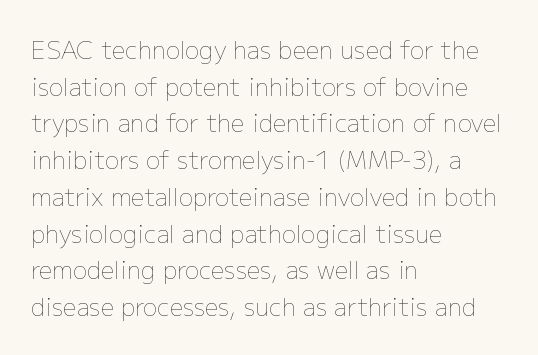
{"italic": "no", "bold": "no", "underline": "no", "align": "left", "line_spacing": "normal", "line_spacing_ratio": 1.53, "letter_spacing": "normal", "letter_spacing_em": 0.0, "glyph_px": 24}
